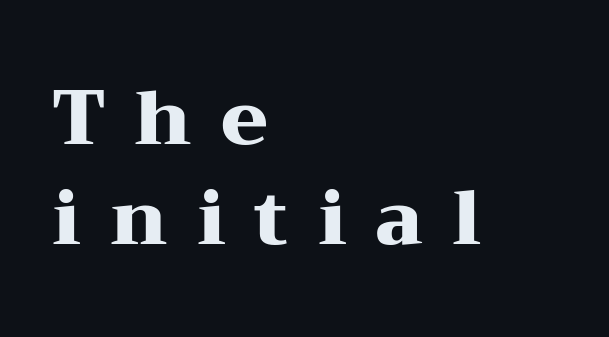
Looks like regular typesetting: each glyph gets only the width it needs. The axis of the letterforms is exactly vertical. The horizontal fit of the characters is loose and conspicuously gappy. Check under the words: just untouched page.
